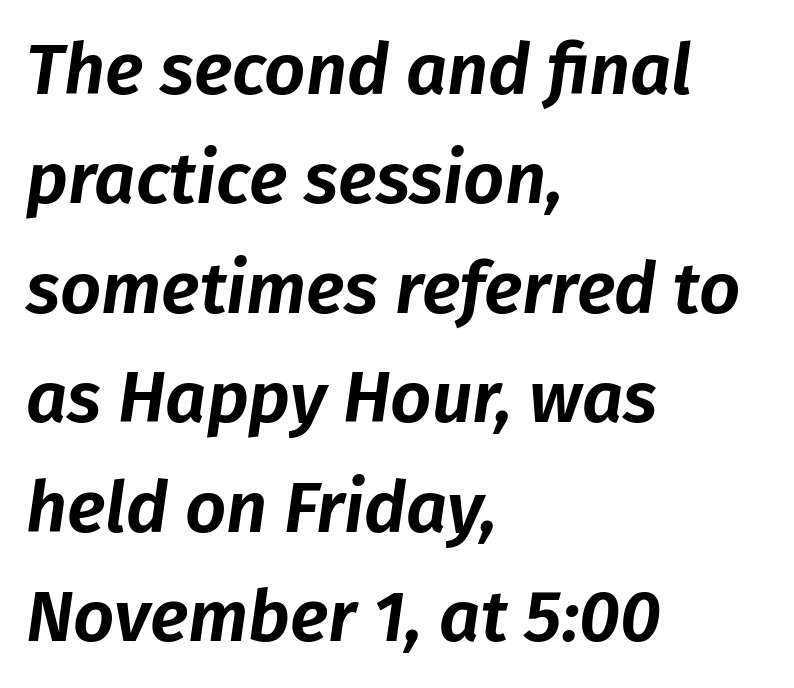
Q: Is the text italic (slanted)? A: Yes, it leans right by about 8 degrees.
Q: Is the text underlined? A: No.
Q: How is the paragraph aligned? A: Left-aligned.
Q: Is the spacing between letters normal or unusually wide? A: Normal.
Q: Is the spacing between lines tight, normal or loose? A: Normal.
Q: Width (condensed, normal, or wide)? A: Normal.
Q: Stroke contrast? A: Low.
Q: x-height? A: Medium.
Q: Monospaced? A: No.
